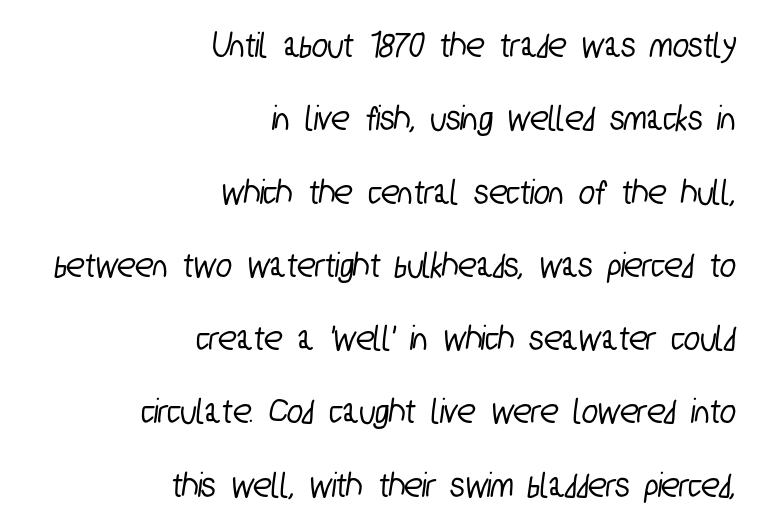
{"serif": "no", "width": "condensed", "stroke_contrast": "low", "x_height": "medium", "monospaced": "no", "underline": "no", "align": "right", "line_spacing": "loose", "line_spacing_ratio": 1.98, "letter_spacing": "normal", "letter_spacing_em": 0.0, "glyph_px": 37}
